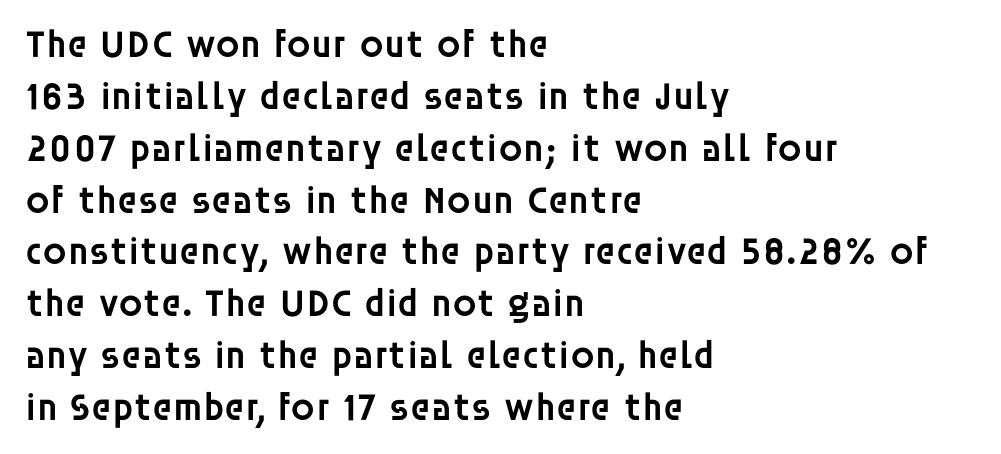
Each row of text sits above clean, open space. These lines keep a tight, regular rhythm from letter to letter. Stroke terminals: plain, sans-serif. Compared with an ordinary text face, these strokes are moderately heavier — a semibold.
